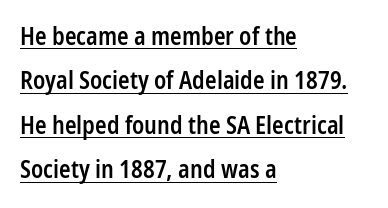
The image shows 24 px text type, upright; set left-aligned, line spacing 1.85x, normal letter spacing, underlined.
